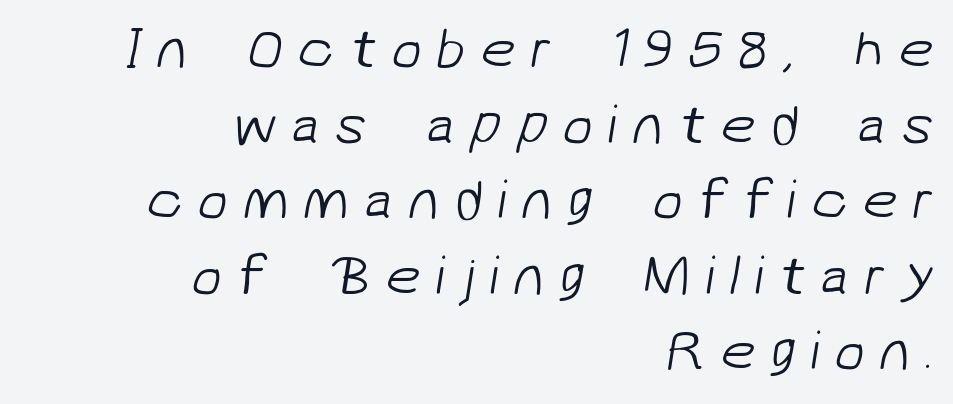
Q: Is the text bold? A: No.
Q: Is the typeface a serif or a sans-serif typeface? A: Sans-serif.
Q: Is the text underlined? A: No.
Q: How is the paragraph aligned? A: Right-aligned.
Q: Is the spacing between letters normal or unusually wide? A: Unusually wide.
Q: Is the spacing between lines tight, normal or loose? A: Normal.
Q: Width (condensed, normal, or wide)? A: Normal.
Q: Stroke contrast? A: Low.
Q: x-height? A: Medium.
Q: Monospaced? A: No.
